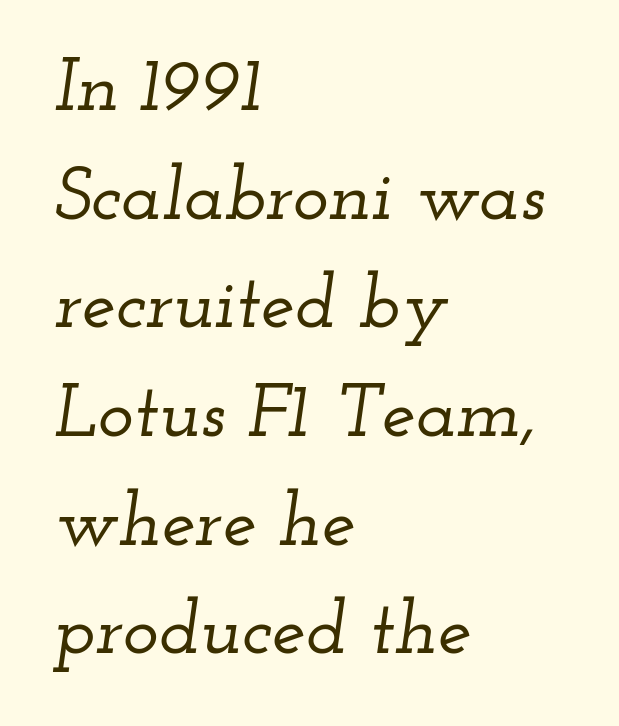
Line spacing here is normal. The axis of the letterforms is tilted away from vertical. Descender tails drop into unmarked territory. In terms of letterform style, serifs are clearly present. The rendering uses natural spacing where letterforms have individual widths. Short and long lines alike share a common starting point at left.
